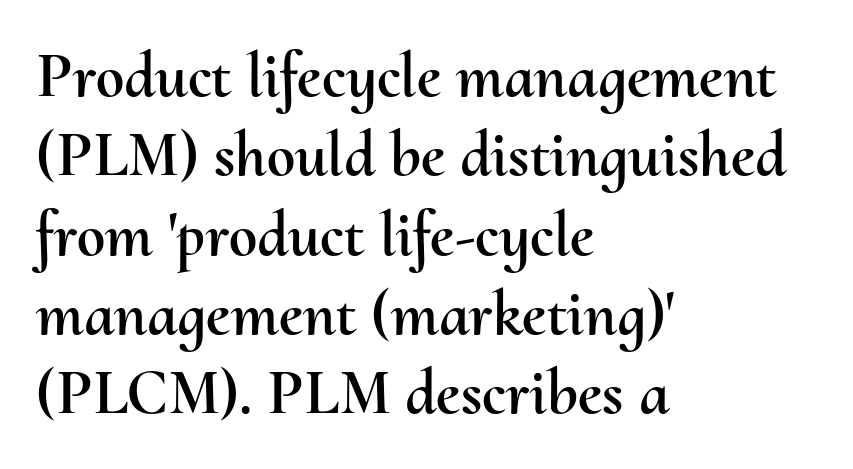
Q: Is the text italic (slanted)? A: No, it is upright.
Q: Is the text underlined? A: No.
Q: How is the paragraph aligned? A: Left-aligned.
Q: Is the spacing between letters normal or unusually wide? A: Normal.
Q: Width (condensed, normal, or wide)? A: Normal.
Q: Stroke contrast? A: Medium.
Q: x-height? A: Small.
Q: Monospaced? A: No.
